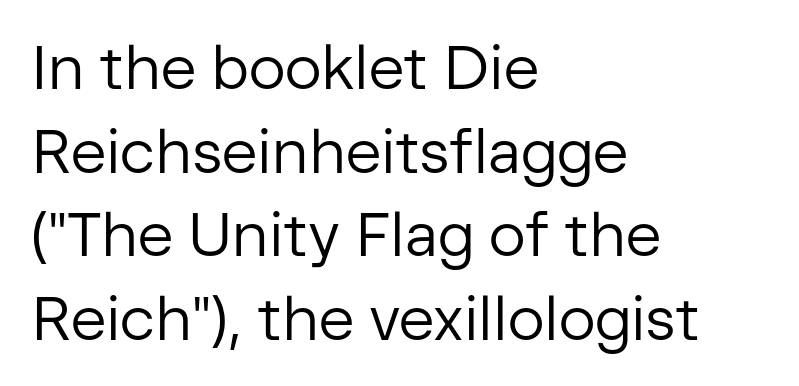
There is no visible air inserted between adjacent glyphs. Nothing heavy about these letters — not bold at all. Horizontally, the lines are justified to the leading edge only. Proportional: the letters do not fall into vertical columns. Ascenders rise straight up at ninety degrees.
